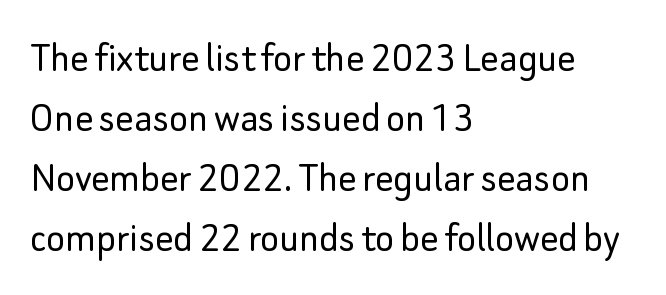
{"serif": "no", "italic": "no", "bold": "no", "weight": "light", "width": "normal", "stroke_contrast": "low", "x_height": "small", "monospaced": "no", "underline": "no", "align": "left", "line_spacing": "normal", "line_spacing_ratio": 1.33, "letter_spacing": "normal", "letter_spacing_em": 0.0, "glyph_px": 45}
